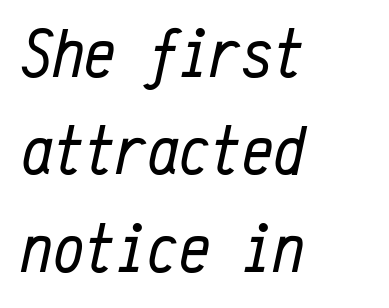
Q: Is the text bold? A: No.
Q: Is the text italic (slanted)? A: Yes, it leans right by about 12 degrees.
Q: Is the text underlined? A: No.
Q: How is the paragraph aligned? A: Left-aligned.
Q: Is the spacing between letters normal or unusually wide? A: Normal.
Q: Is the spacing between lines tight, normal or loose? A: Normal.
Q: Width (condensed, normal, or wide)? A: Condensed.
Q: Stroke contrast? A: Low.
Q: x-height? A: Medium.
Q: Monospaced? A: Yes.
